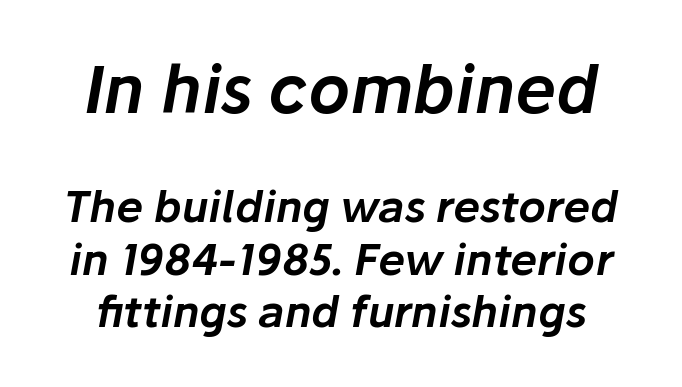
{"italic": "yes", "lean": "right", "slant_degrees": 10, "width": "normal", "stroke_contrast": "low", "x_height": "medium", "monospaced": "no", "underline": "no", "line_spacing_ratio": 1.22, "letter_spacing": "normal", "letter_spacing_em": 0.0, "larger_block": "first", "size_ratio": 1.51, "glyph_px": 65}
